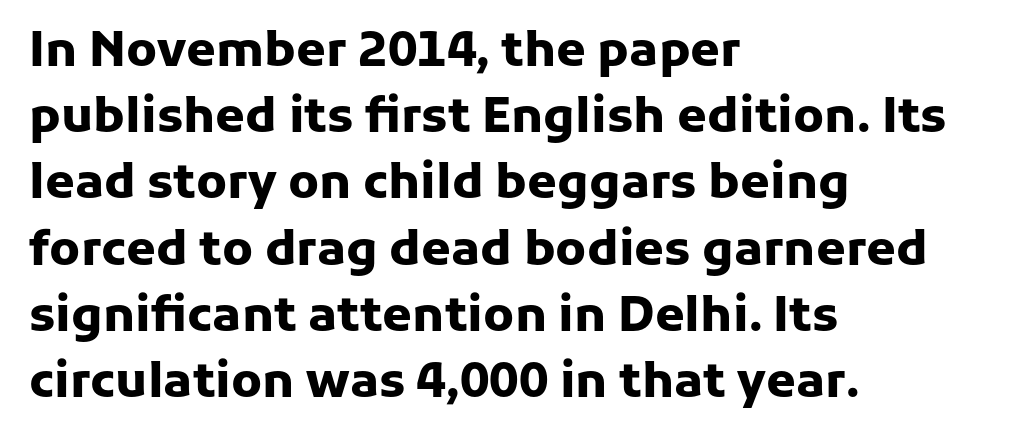
Ordinary non-slanted type is in use. The setting favours the left margin, as ordinary paragraphs usually do. Notice how thick the strokes are: this is what a full bold looks like. What stands out about the letter spacing? Nothing — it is the standard amount. The gap between lines stays unmarked. In terms of leading, this rendering sits right in the middle.
